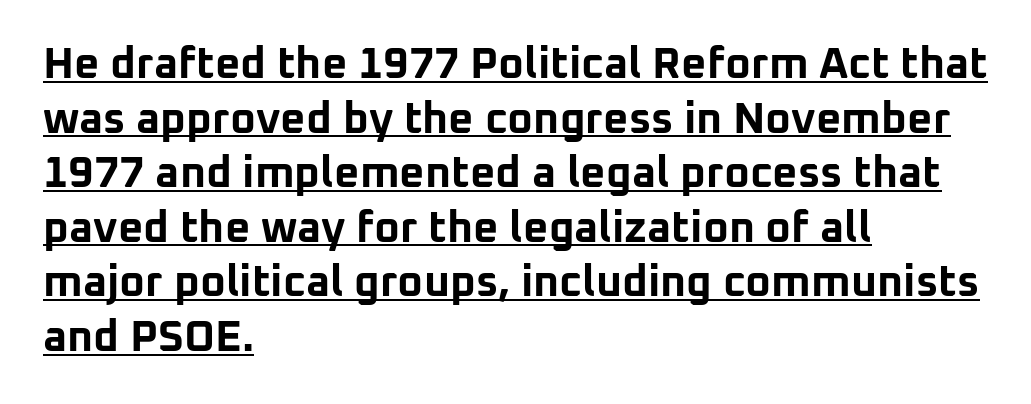
The image shows 44 px bold sans-serif type, upright; set left-aligned, line spacing 1.24x, normal letter spacing, underlined; low stroke contrast and a medium x-height.
